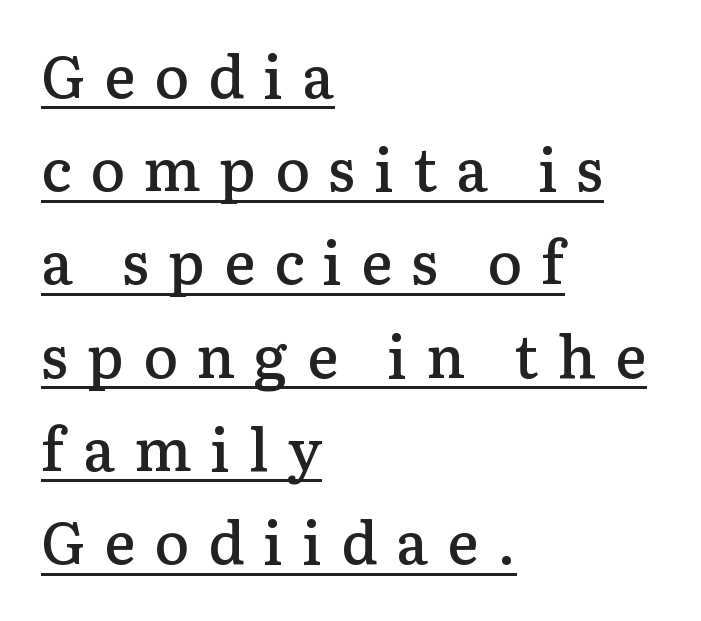
{"serif": "yes", "italic": "no", "bold": "semi", "weight": "semibold", "width": "normal", "stroke_contrast": "low", "x_height": "medium", "monospaced": "no", "underline": "yes", "align": "left", "line_spacing": "normal", "line_spacing_ratio": 1.58, "letter_spacing": "wide", "letter_spacing_em": 0.32, "glyph_px": 59}
